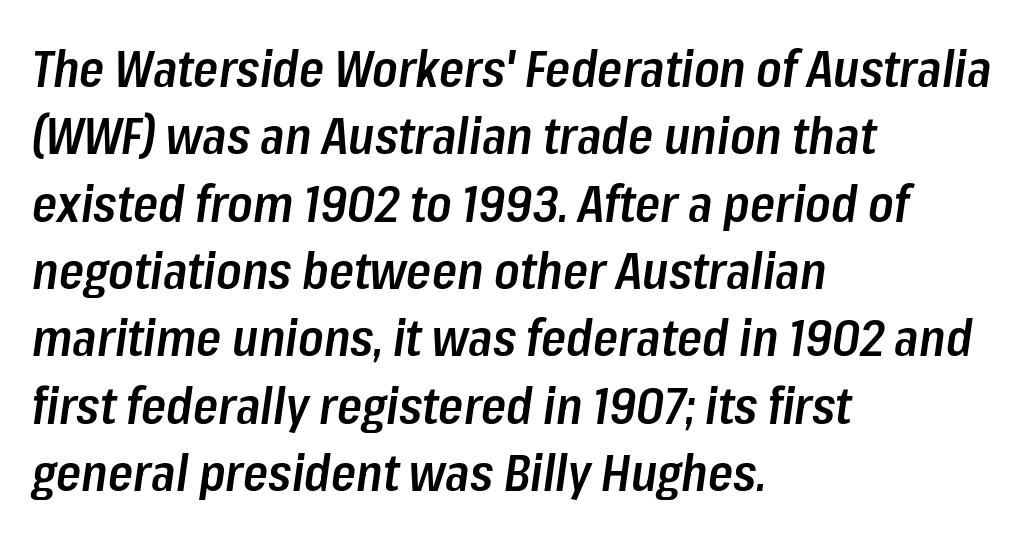
Spacing verdict: proportional, widths tailored to each character. Horizontal alignment here is leftward, the default for most running prose. Does the lettering tilt? It does — this is italic. Caption: semibold face, moderately heavy strokes. The specimen omits any rule beneath the text block's lines. The rows are spaced the way most documents space them.
